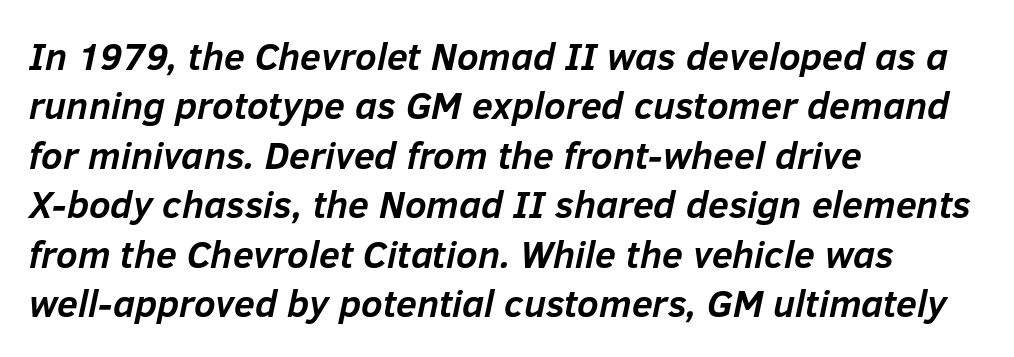
In terms of letterspacing, this is plain default setting. Compared with typical paragraphs, the rows here are spaced about the same. The rendering uses natural spacing where letterforms have individual widths. Horizontally, the lines are justified to the leading edge only. Would a proofreader flag this as italicized? Yes. Beneath every word, the page is bare.
